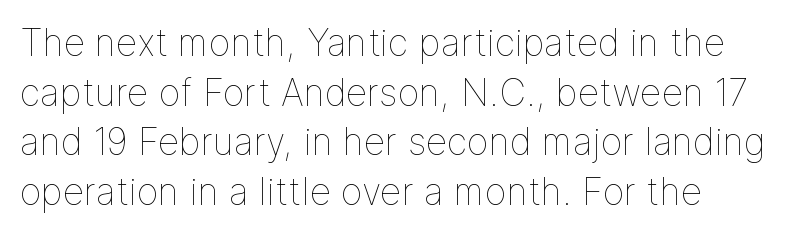
The image shows 37 px thin type, upright; set normal line spacing (1.34x), normal letter spacing, not underlined; low stroke contrast and a medium x-height.
